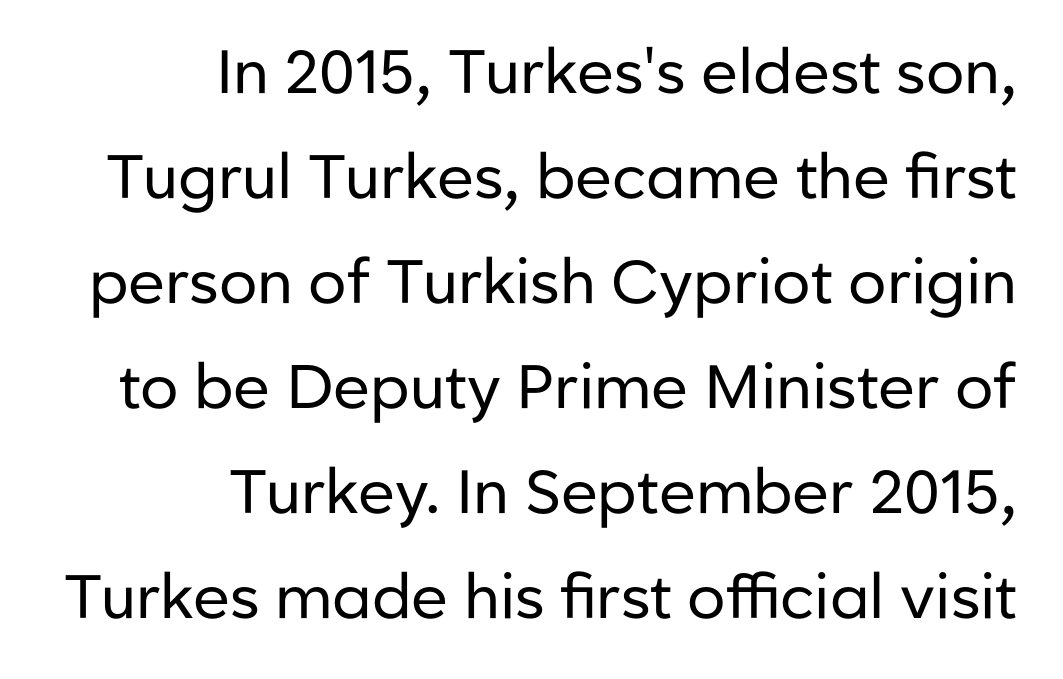
{"serif": "no", "italic": "no", "bold": "no", "weight": "regular", "width": "normal", "stroke_contrast": "low", "x_height": "medium", "monospaced": "no", "underline": "no", "align": "right", "line_spacing_ratio": 1.72, "letter_spacing": "normal", "letter_spacing_em": 0.0, "glyph_px": 61}
